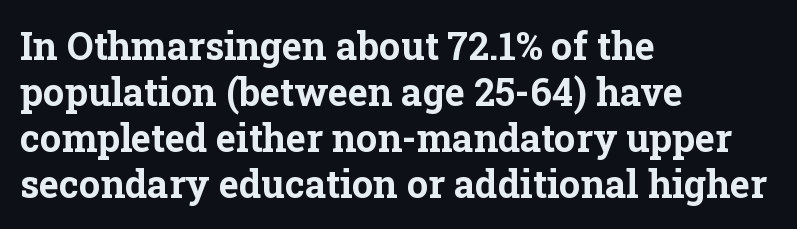
The typesetting leans heavy: a genuine bold. You could call the tracking neutral — neither tight nor loose. Unlike a clean sans, this face finishes its strokes with serifs. Ascenders rise straight up at ninety degrees. A typesetter would call this proportional, since set widths differ per character.
